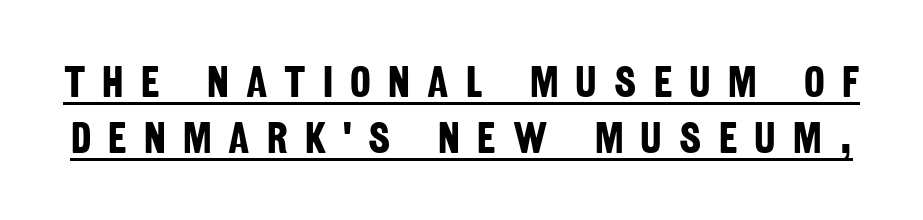
{"serif": "no", "bold": "yes", "weight": "bold", "width": "condensed", "stroke_contrast": "low", "x_height": "large", "monospaced": "no", "underline": "yes", "line_spacing": "normal", "line_spacing_ratio": 1.27, "letter_spacing": "wide", "letter_spacing_em": 0.39, "glyph_px": 44}
